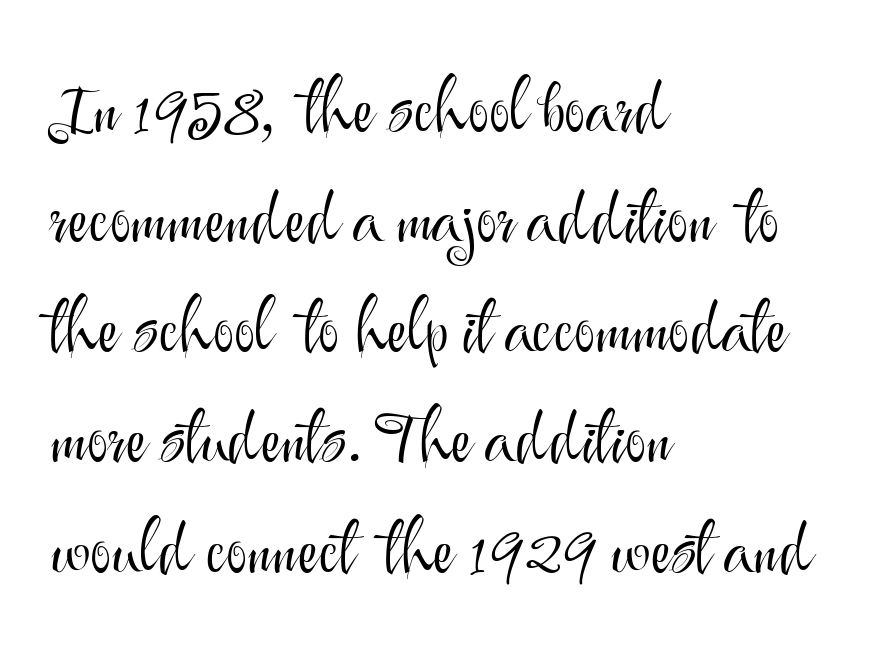
Q: Is the text bold? A: No.
Q: Is the typeface a serif or a sans-serif typeface? A: Sans-serif.
Q: Is the text underlined? A: No.
Q: How is the paragraph aligned? A: Left-aligned.
Q: Is the spacing between letters normal or unusually wide? A: Normal.
Q: Is the spacing between lines tight, normal or loose? A: Normal.
Q: Width (condensed, normal, or wide)? A: Normal.
Q: Stroke contrast? A: Medium.
Q: x-height? A: Small.
Q: Monospaced? A: No.
